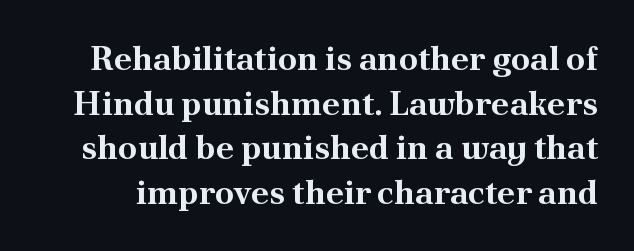
{"serif": "yes", "italic": "no", "bold": "yes", "weight": "bold", "width": "normal", "stroke_contrast": "medium", "x_height": "small", "monospaced": "no", "underline": "no", "line_spacing": "normal", "line_spacing_ratio": 1.31, "letter_spacing": "normal", "letter_spacing_em": 0.0, "glyph_px": 34}
